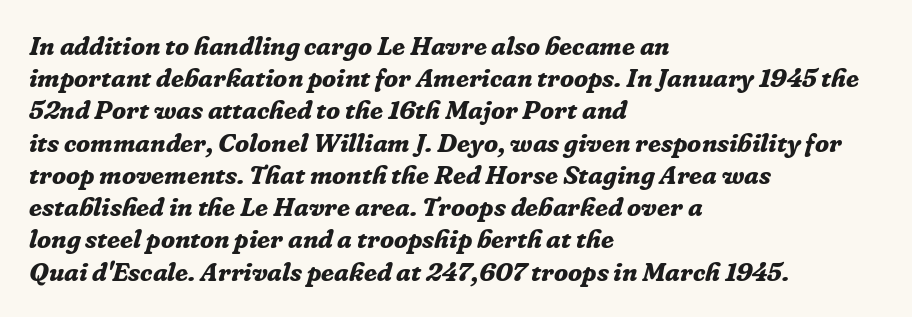
Q: Is the text bold? A: Yes.
Q: Is the text italic (slanted)? A: Yes, it leans right by about 16 degrees.
Q: Is the text underlined? A: No.
Q: How is the paragraph aligned? A: Left-aligned.
Q: Is the spacing between letters normal or unusually wide? A: Normal.
